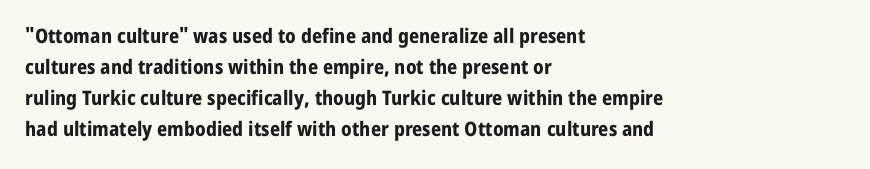
Q: Is the text bold? A: Yes.
Q: Is the text italic (slanted)? A: No, it is upright.
Q: Is the text underlined? A: No.
Q: How is the paragraph aligned? A: Left-aligned.
Q: Is the spacing between letters normal or unusually wide? A: Normal.
Q: Is the spacing between lines tight, normal or loose? A: Normal.
